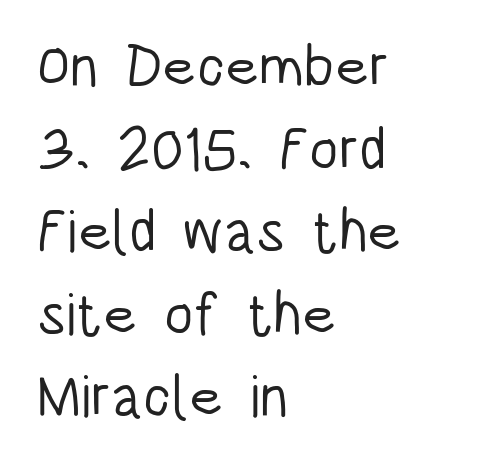
{"serif": "no", "italic": "no", "bold": "no", "weight": "light", "width": "condensed", "stroke_contrast": "low", "x_height": "large", "monospaced": "no", "underline": "no", "align": "left", "line_spacing": "normal", "line_spacing_ratio": 1.4, "letter_spacing": "normal", "letter_spacing_em": 0.0, "glyph_px": 59}
